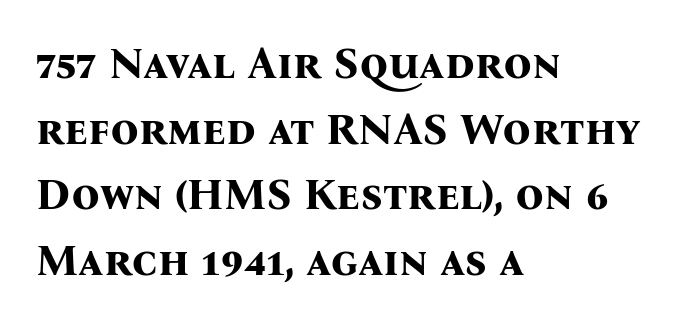
Q: Is the text bold? A: Yes.
Q: Is the text italic (slanted)? A: No, it is upright.
Q: Is the typeface a serif or a sans-serif typeface? A: Serif.
Q: Is the text underlined? A: No.
Q: How is the paragraph aligned? A: Left-aligned.
Q: Is the spacing between letters normal or unusually wide? A: Normal.
Q: Is the spacing between lines tight, normal or loose? A: Normal.
Q: Width (condensed, normal, or wide)? A: Normal.
Q: Stroke contrast? A: Medium.
Q: x-height? A: Medium.
Q: Monospaced? A: No.
